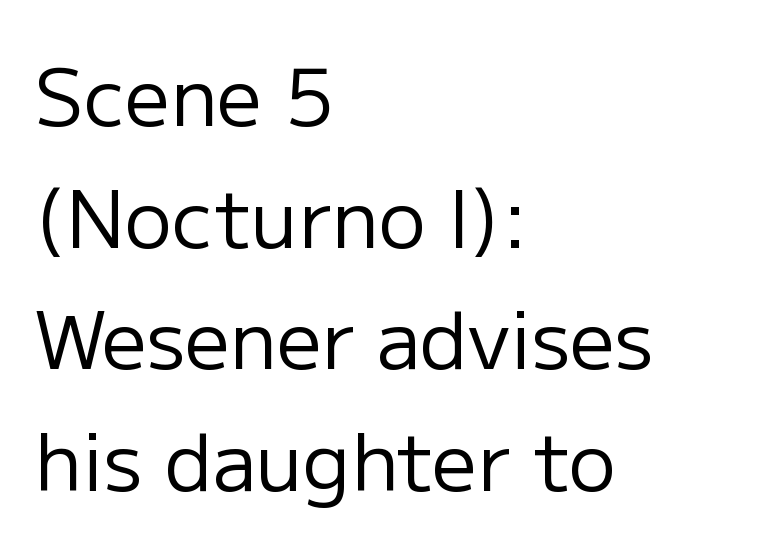
{"serif": "no", "italic": "no", "bold": "no", "weight": "regular", "width": "normal", "stroke_contrast": "low", "x_height": "medium", "monospaced": "no", "underline": "no", "align": "left", "line_spacing": "normal", "line_spacing_ratio": 1.54, "letter_spacing": "normal", "letter_spacing_em": 0.0, "glyph_px": 79}
